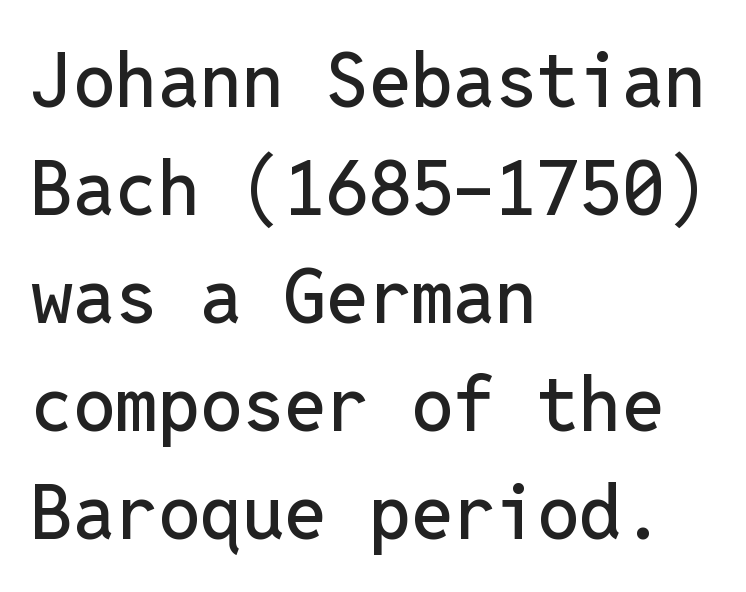
Q: Is the text italic (slanted)? A: No, it is upright.
Q: Is the typeface a serif or a sans-serif typeface? A: Sans-serif.
Q: Is the text underlined? A: No.
Q: How is the paragraph aligned? A: Left-aligned.
Q: Is the spacing between letters normal or unusually wide? A: Normal.
Q: Is the spacing between lines tight, normal or loose? A: Normal.
Q: Width (condensed, normal, or wide)? A: Normal.
Q: Stroke contrast? A: Low.
Q: x-height? A: Medium.
Q: Monospaced? A: Yes.
